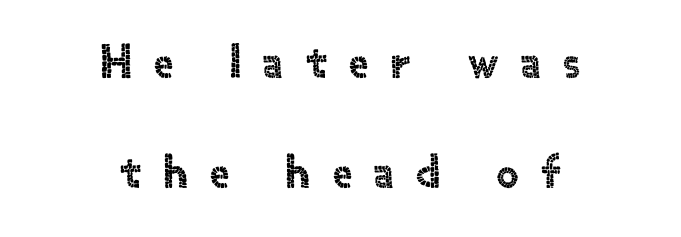
{"serif": "no", "italic": "no", "width": "normal", "x_height": "small", "monospaced": "no", "underline": "no", "align": "center", "line_spacing": "loose", "line_spacing_ratio": 2.29, "letter_spacing": "wide", "letter_spacing_em": 0.47, "glyph_px": 48}
